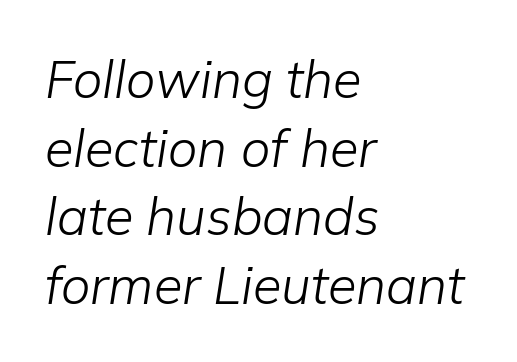
The image shows 52 px light type, italic (leaning right); set left-aligned, normal line spacing (1.32x), normal letter spacing, not underlined; low stroke contrast and a medium x-height.
